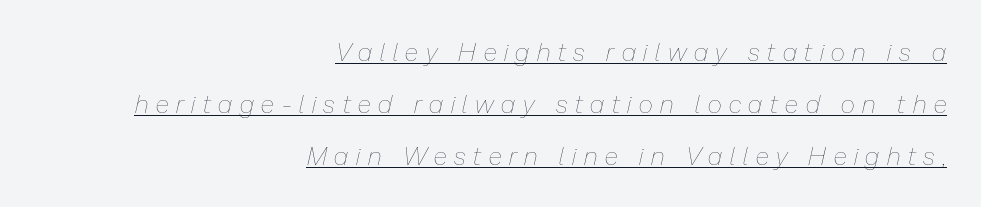
The image shows 25 px text type, italic (leaning right); set right-aligned, loose line spacing (2.09x), unusually wide letter spacing (+0.31 em), underlined.
